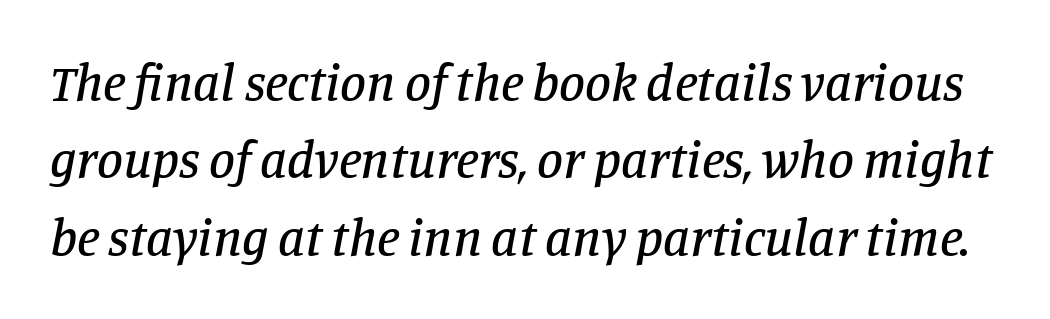
In terms of letterform style, serifs are clearly present. Each letter keeps its own natural width here, so spacing adapts to shape. Lines of text with bare space underneath. Looking at the ascenders, they clearly lean. The line texture is even and compact thanks to regular tracking.
